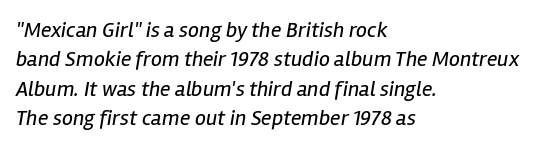
Q: Is the text bold? A: No.
Q: Is the text italic (slanted)? A: Yes, it leans right by about 12 degrees.
Q: Is the text underlined? A: No.
Q: How is the paragraph aligned? A: Left-aligned.
Q: Is the spacing between letters normal or unusually wide? A: Normal.
Q: Is the spacing between lines tight, normal or loose? A: Normal.
